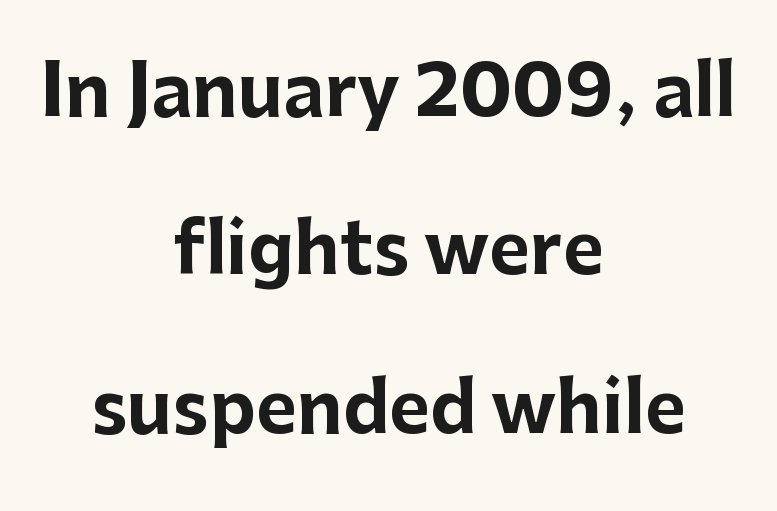
{"serif": "no", "italic": "no", "bold": "yes", "weight": "bold", "width": "normal", "stroke_contrast": "low", "x_height": "medium", "monospaced": "no", "underline": "no", "align": "center", "line_spacing": "loose", "line_spacing_ratio": 2.23, "letter_spacing": "normal", "letter_spacing_em": 0.0, "glyph_px": 71}
